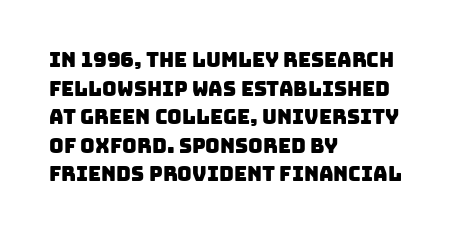
Q: Is the text underlined? A: No.
Q: How is the paragraph aligned? A: Left-aligned.
Q: Is the spacing between letters normal or unusually wide? A: Normal.
Q: Is the spacing between lines tight, normal or loose? A: Normal.
